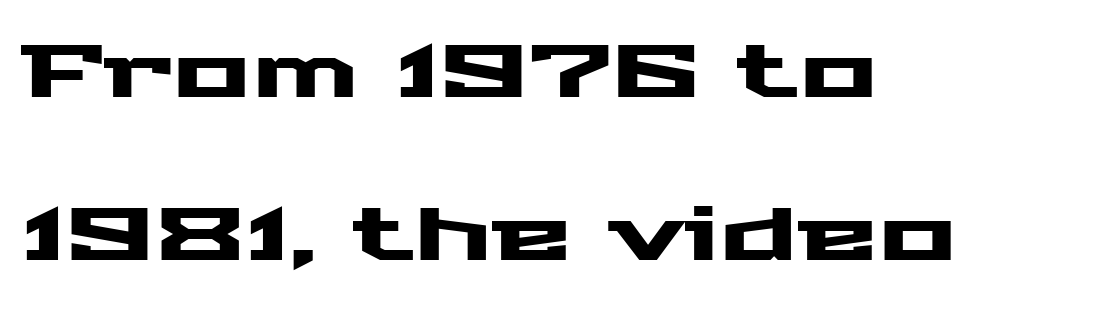
The image shows 73 px wide sans-serif type, upright; set left-aligned, loose line spacing (2.23x), normal letter spacing, not underlined; medium stroke contrast and a medium x-height.
